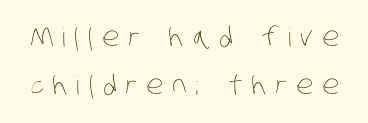
Each word looks stretched out because of the extra space between its letters. Honestly, there is no underline to notice here at all. Compared with a typical body face, this is equally light or lighter still.
